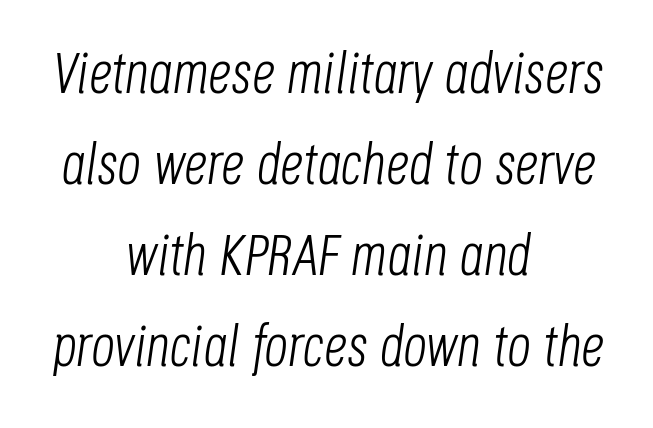
{"italic": "yes", "lean": "right", "slant_degrees": 8, "bold": "no", "weight": "light", "width": "condensed", "stroke_contrast": "low", "x_height": "large", "monospaced": "no", "underline": "no", "align": "center", "line_spacing": "normal", "line_spacing_ratio": 1.57, "letter_spacing": "normal", "letter_spacing_em": 0.0, "glyph_px": 58}
